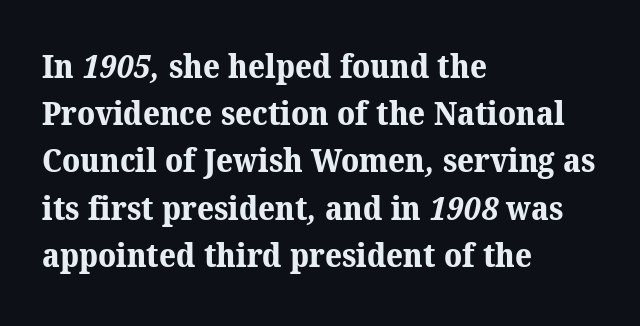
The image shows 33 px bold serif type; set left-aligned, normal line spacing (1.43x), normal letter spacing, not underlined; medium stroke contrast and a medium x-height.
